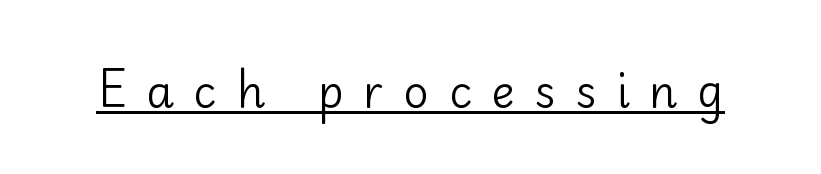
Character widths vary here, with narrow letters taking less room than wide ones. The type family on display is of the sans-serif kind. Do the letters lean? They stand straight. Quick note: underline on.
